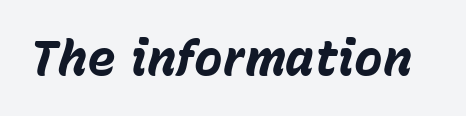
Just letters on the line, the space beneath them empty. Is the letter spacing exaggerated? No — it looks like the ordinary default. Looking at the ascenders, they clearly lean. Strokes here are thick enough to call this a true bold.
